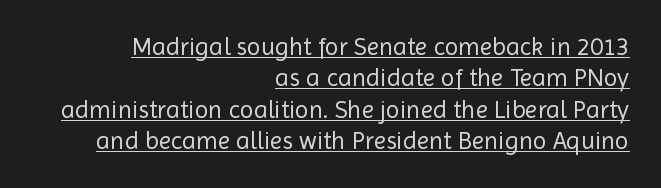
Q: Is the text bold? A: No.
Q: Is the text italic (slanted)? A: No, it is upright.
Q: Is the text underlined? A: Yes.
Q: How is the paragraph aligned? A: Right-aligned.
Q: Is the spacing between letters normal or unusually wide? A: Normal.
Q: Is the spacing between lines tight, normal or loose? A: Normal.
